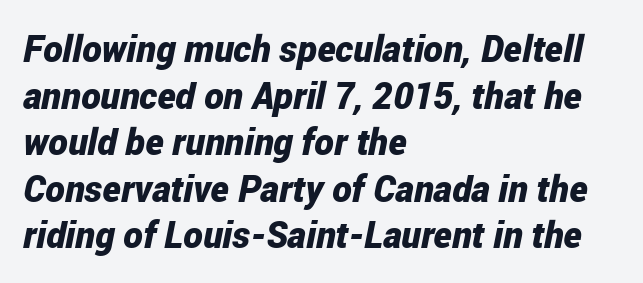
The image shows 37 px bold, condensed type, italic (leaning right); set left-aligned, normal line spacing (1.26x), normal letter spacing, not underlined; low stroke contrast and a medium x-height.
